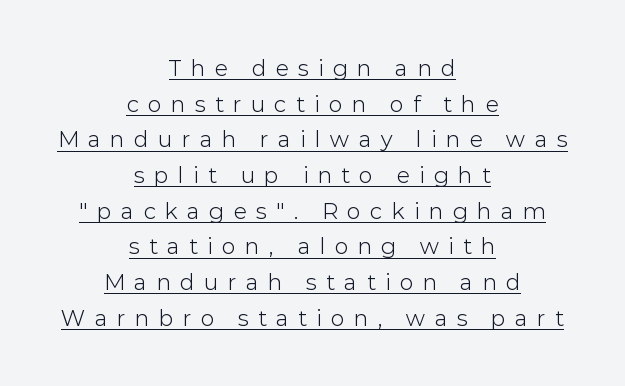
{"italic": "no", "bold": "no", "underline": "yes", "align": "center", "line_spacing": "normal", "line_spacing_ratio": 1.7, "letter_spacing": "wide", "letter_spacing_em": 0.46, "glyph_px": 21}
